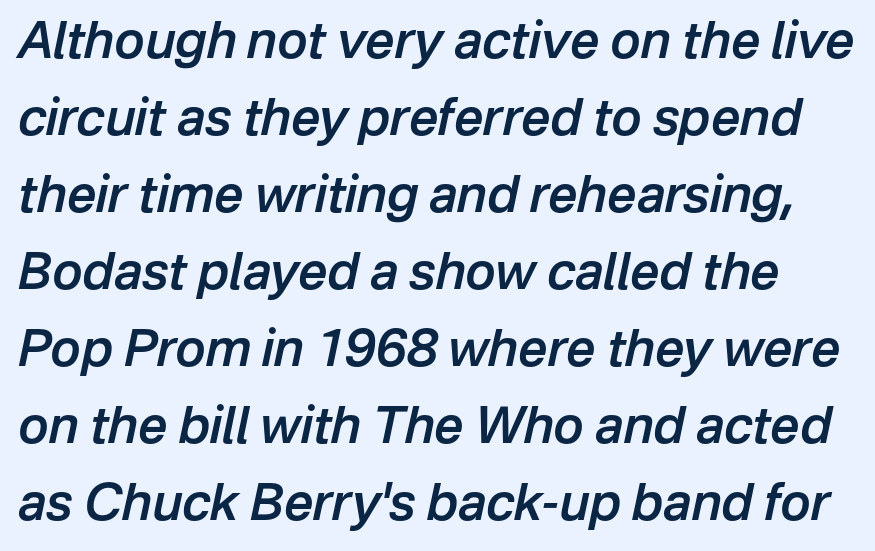
{"italic": "yes", "lean": "right", "slant_degrees": 12, "bold": "semi", "weight": "semibold", "width": "normal", "stroke_contrast": "low", "x_height": "medium", "monospaced": "no", "underline": "no", "line_spacing": "normal", "line_spacing_ratio": 1.51, "letter_spacing": "normal", "letter_spacing_em": 0.0, "glyph_px": 51}
